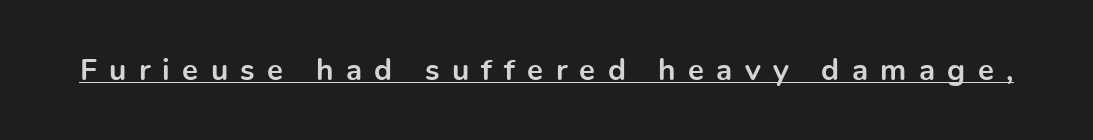
{"serif": "no", "italic": "no", "bold": "yes", "weight": "bold", "width": "normal", "x_height": "medium", "monospaced": "no", "underline": "yes", "letter_spacing": "wide", "letter_spacing_em": 0.41, "glyph_px": 30}
